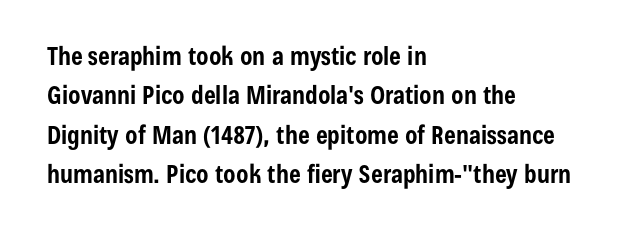
The image shows 25 px bold type, upright; set left-aligned, normal line spacing (1.58x), normal letter spacing, not underlined.
